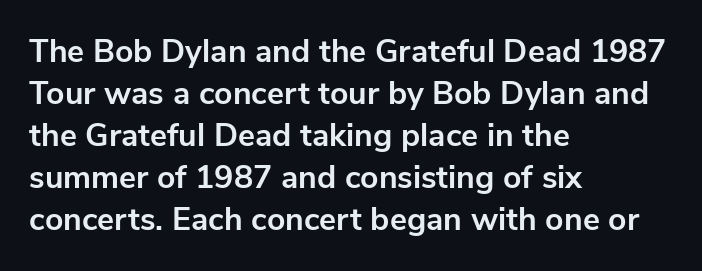
Unlike a traditional serif, this face leaves its strokes unadorned. This is roman type, the default non-slanted kind. How heavy is the stroke? Heavy — this is a bold. Each word holds together tightly as a unit, with standard inter-letter gaps. Do the characters align in a grid? No, the font is proportional. Alignment: flush left.
